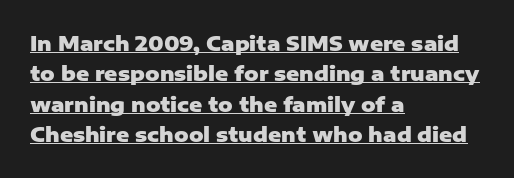
The lines are quadded left. The line-height multiplier appears to be the usual default. Every stem runs plumb, perpendicular to the baseline. The passage shown has conventional tracking throughout.
